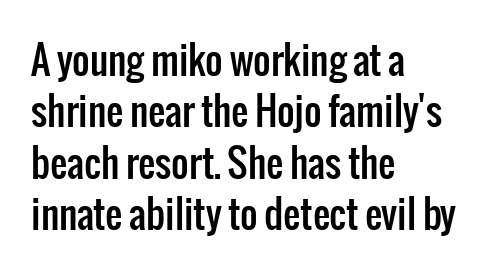
Decoration check: the copy has no underline. In terms of leading, this rendering sits right in the middle. This is roman type, the default non-slanted kind. If you drew a ruler down the left edge, every line would touch it. The gaps between neighbouring characters are ordinary and unremarkable.
